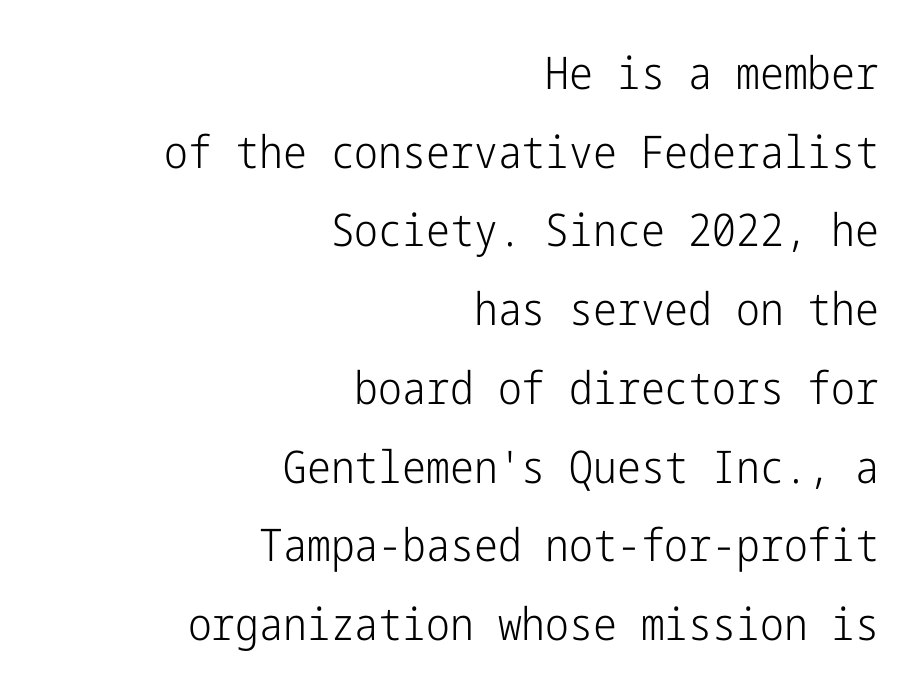
{"serif": "no", "italic": "no", "bold": "no", "weight": "light", "width": "condensed", "stroke_contrast": "low", "x_height": "medium", "underline": "no", "align": "right", "line_spacing_ratio": 1.75, "letter_spacing": "normal", "letter_spacing_em": 0.0, "glyph_px": 45}
